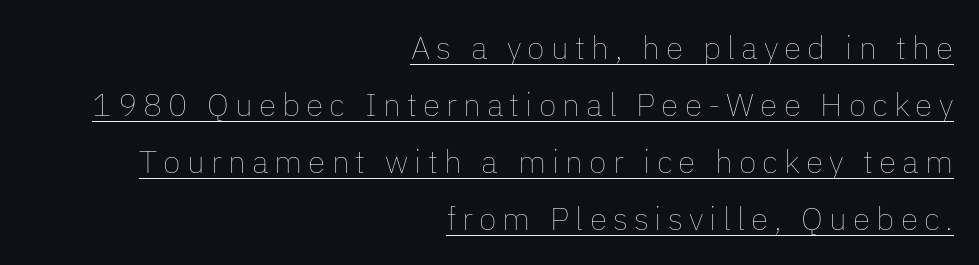
In CSS terms this would be text-align: right. The passage shown is typed in a proportional face where columns would drift. Tall strokes in this sample are plumb rather than angled. The lettering is marked with a stroke running underneath it.
